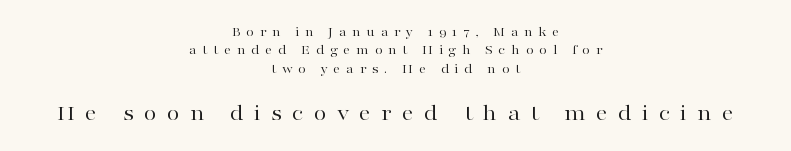
Neither beginnings nor endings align; midpoints do. Plain, unruled lines of type. Every stem runs plumb, perpendicular to the baseline. Leading: standard.
